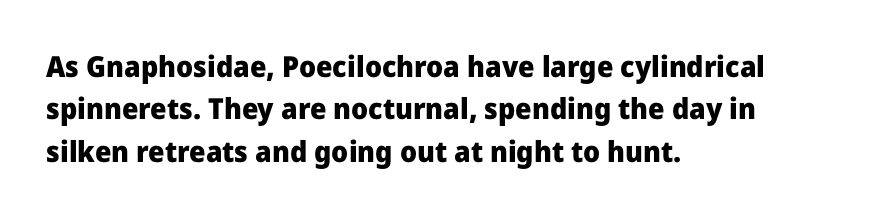
The image shows 29 px heavy sans-serif type, upright; set left-aligned, normal line spacing (1.46x), normal letter spacing, not underlined; low stroke contrast and a medium x-height.
